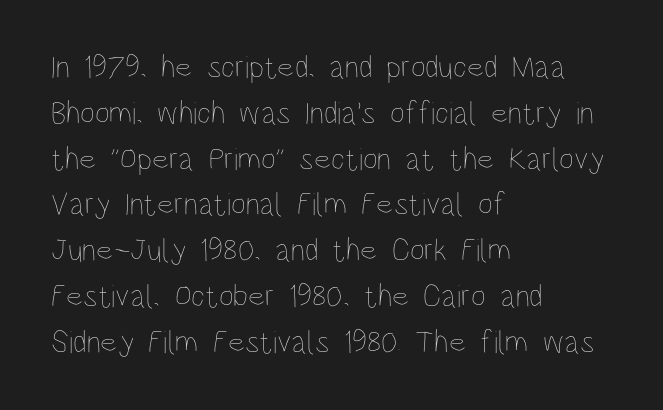
Q: Is the text bold? A: No.
Q: Is the text italic (slanted)? A: No, it is upright.
Q: Is the text underlined? A: No.
Q: How is the paragraph aligned? A: Left-aligned.
Q: Is the spacing between letters normal or unusually wide? A: Normal.
Q: Is the spacing between lines tight, normal or loose? A: Normal.
Q: Width (condensed, normal, or wide)? A: Condensed.
Q: Stroke contrast? A: Low.
Q: x-height? A: Large.
Q: Monospaced? A: No.
